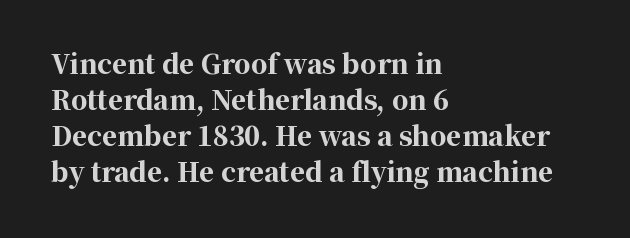
{"italic": "no", "bold": "yes", "underline": "no", "align": "left", "line_spacing": "normal", "line_spacing_ratio": 1.39, "letter_spacing": "normal", "letter_spacing_em": 0.0, "glyph_px": 26}
